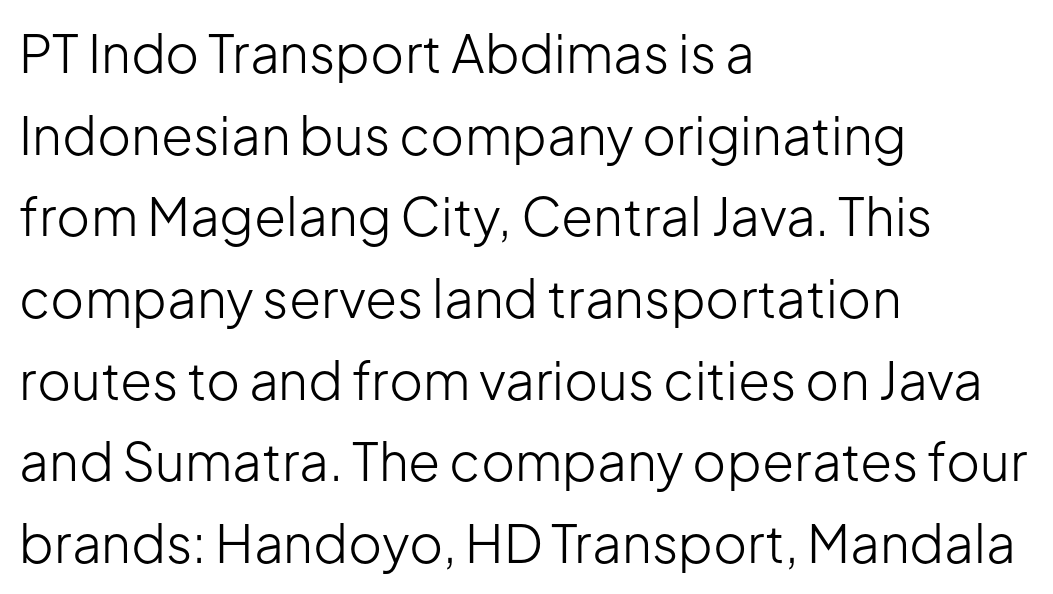
The image shows 52 px light sans-serif type, upright; set left-aligned, normal line spacing (1.57x), normal letter spacing, not underlined; low stroke contrast and a medium x-height.
